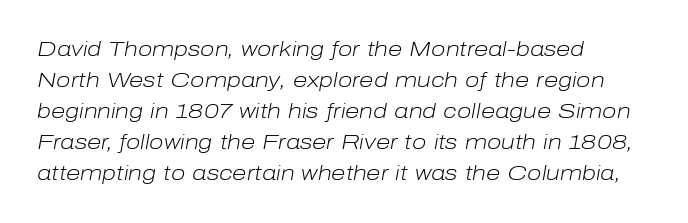
The image shows 21 px text type, italic (leaning right); set left-aligned, normal line spacing (1.48x), normal letter spacing, not underlined.
